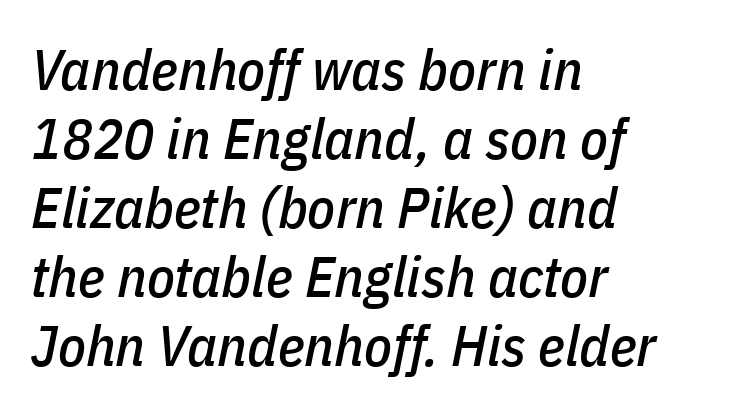
Q: Is the text italic (slanted)? A: Yes, it leans right by about 11 degrees.
Q: Is the text underlined? A: No.
Q: How is the paragraph aligned? A: Left-aligned.
Q: Is the spacing between letters normal or unusually wide? A: Normal.
Q: Width (condensed, normal, or wide)? A: Condensed.
Q: Stroke contrast? A: Low.
Q: x-height? A: Medium.
Q: Monospaced? A: No.
